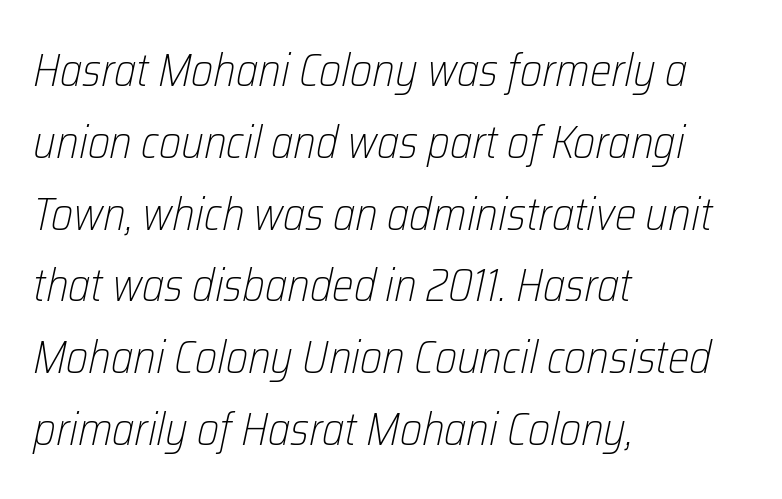
The image shows 46 px light, condensed type, italic (leaning right); set left-aligned, normal line spacing (1.56x), normal letter spacing, not underlined; low stroke contrast and a medium x-height.
